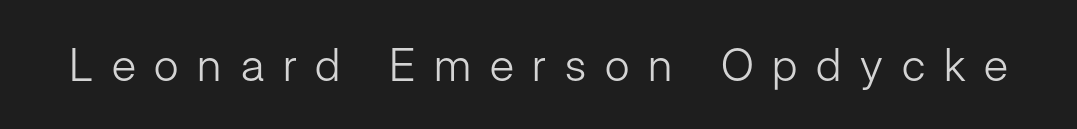
{"serif": "no", "italic": "no", "bold": "no", "weight": "light", "width": "normal", "stroke_contrast": "low", "x_height": "medium", "monospaced": "no", "underline": "no", "letter_spacing": "wide", "letter_spacing_em": 0.42, "glyph_px": 45}
